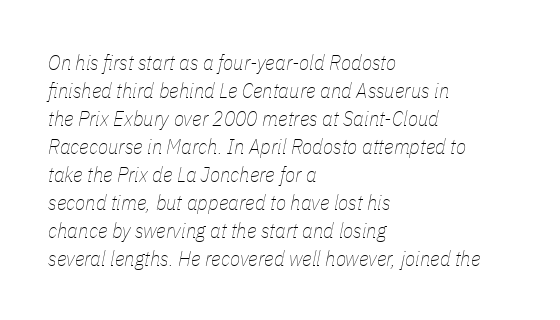
Q: Is the text bold? A: No.
Q: Is the text italic (slanted)? A: Yes, it leans right by about 11 degrees.
Q: Is the text underlined? A: No.
Q: How is the paragraph aligned? A: Left-aligned.
Q: Is the spacing between letters normal or unusually wide? A: Normal.
Q: Is the spacing between lines tight, normal or loose? A: Normal.
